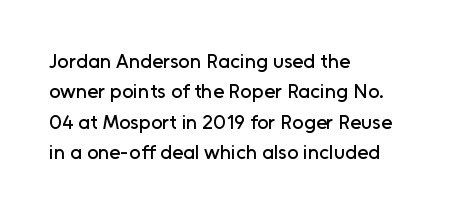
{"italic": "no", "underline": "no", "align": "left", "line_spacing": "normal", "line_spacing_ratio": 1.52, "letter_spacing": "normal", "letter_spacing_em": 0.0, "glyph_px": 20}
